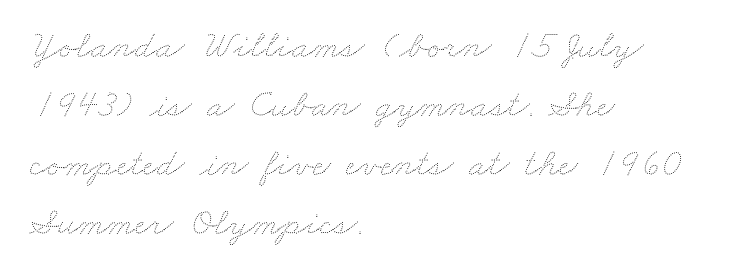
The image shows 39 px thin, wide type; set left-aligned, normal line spacing (1.51x), normal letter spacing, not underlined; medium stroke contrast and a small x-height.
